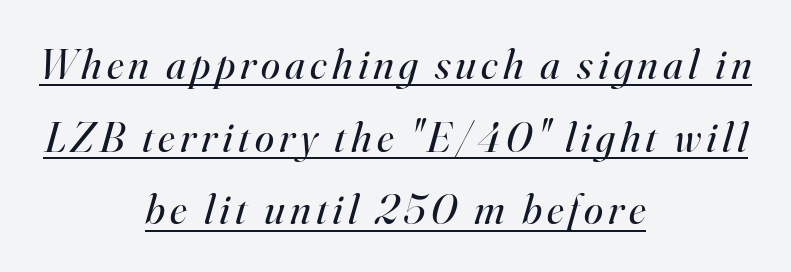
Q: Is the text bold? A: No.
Q: Is the text italic (slanted)? A: Yes, it leans right by about 16 degrees.
Q: Is the typeface a serif or a sans-serif typeface? A: Serif.
Q: Is the text underlined? A: Yes.
Q: How is the paragraph aligned? A: Centered.
Q: Is the spacing between lines tight, normal or loose? A: Normal.
Q: Width (condensed, normal, or wide)? A: Normal.
Q: Stroke contrast? A: High.
Q: x-height? A: Small.
Q: Monospaced? A: No.
